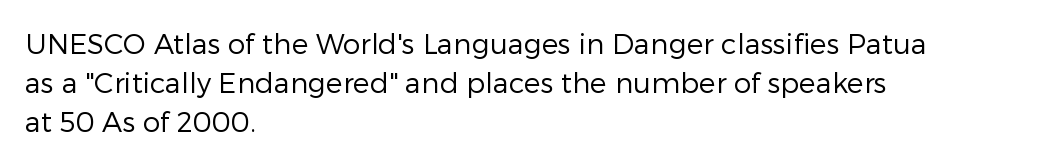
{"serif": "no", "italic": "no", "bold": "no", "weight": "regular", "width": "normal", "stroke_contrast": "low", "x_height": "medium", "monospaced": "no", "underline": "no", "align": "left", "line_spacing": "normal", "line_spacing_ratio": 1.39, "letter_spacing": "normal", "letter_spacing_em": 0.0, "glyph_px": 28}
